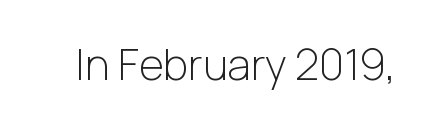
The lettering holds an erect, upright posture throughout. Summary of weight: not heavy and not bold. What stands out about the letter spacing? Nothing — it is the standard amount. The space beneath each line is pristine and unruled.
